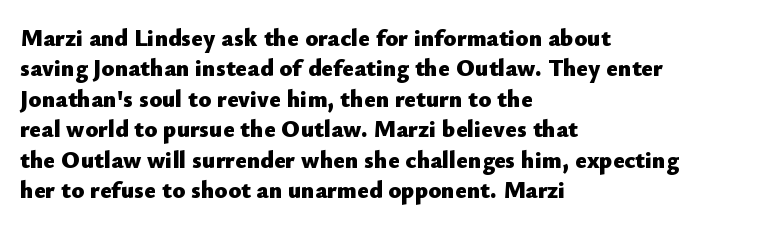
The glyphs are unaccompanied by any horizontal stroke below them. The leading is moderate, giving the passage an even texture. Left-aligned paragraph, ragged on the right. A full-strength bold gives these letters their thick strokes. This sample uses an upright cut, with every glyph sitting square on the baseline.
